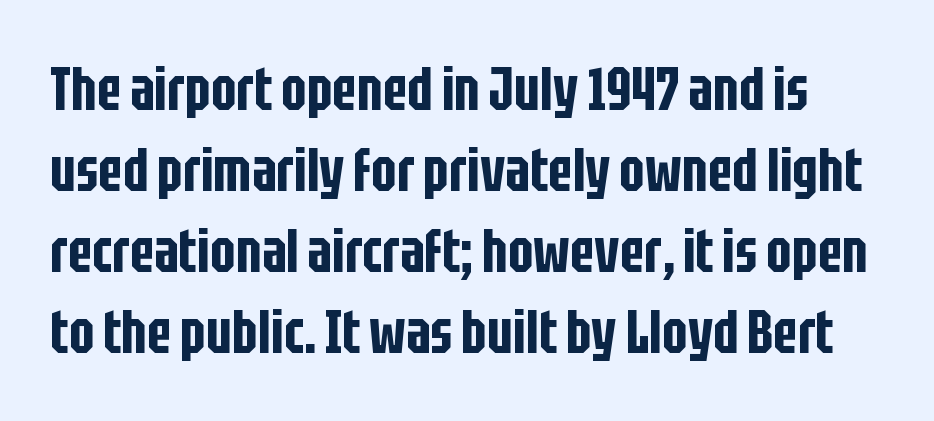
Baseline-to-baseline distance is the conventional proportion of letter height. No extra tracking has been applied to these lines. Varying glyph widths throughout — classic text-font behaviour. A clean baseline with only descenders dipping below it. Posture: vertical. Serif or sans? Sans — the stroke terminals are bare.
